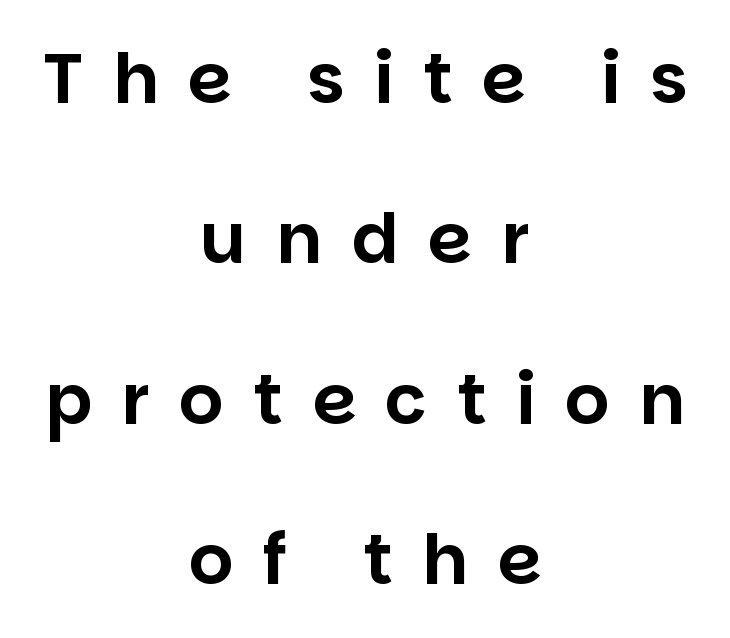
{"serif": "no", "italic": "no", "width": "normal", "stroke_contrast": "low", "x_height": "large", "monospaced": "no", "underline": "no", "align": "center", "line_spacing": "loose", "line_spacing_ratio": 2.29, "letter_spacing": "wide", "letter_spacing_em": 0.42, "glyph_px": 70}
